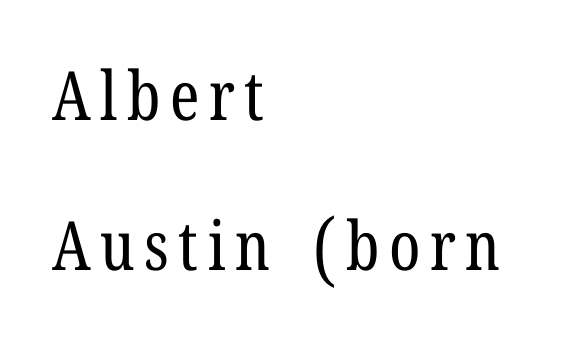
Weight: regular or lighter. The text was rendered using a seriffed face with decorative stroke endings. Rendered with straight, roman letterforms. Horizontal alignment here is leftward, the default for most running prose.
